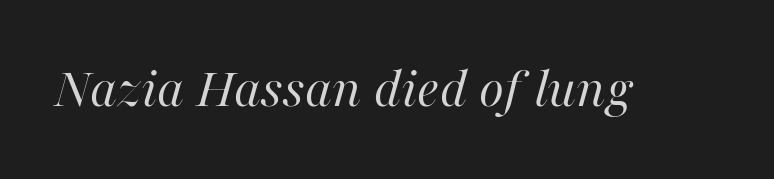
Q: Is the text bold? A: No.
Q: Is the text italic (slanted)? A: Yes, it leans right by about 16 degrees.
Q: Is the text underlined? A: No.
Q: Is the spacing between letters normal or unusually wide? A: Normal.
Q: Width (condensed, normal, or wide)? A: Normal.
Q: Stroke contrast? A: High.
Q: x-height? A: Medium.
Q: Monospaced? A: No.
